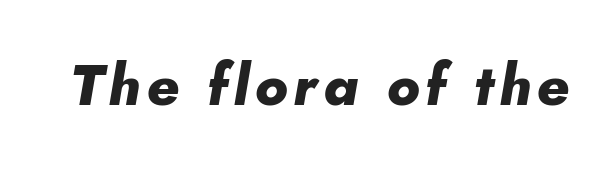
{"italic": "yes", "lean": "right", "slant_degrees": 10, "bold": "yes", "weight": "heavy", "width": "normal", "stroke_contrast": "low", "x_height": "small", "monospaced": "no", "underline": "no", "glyph_px": 57}
